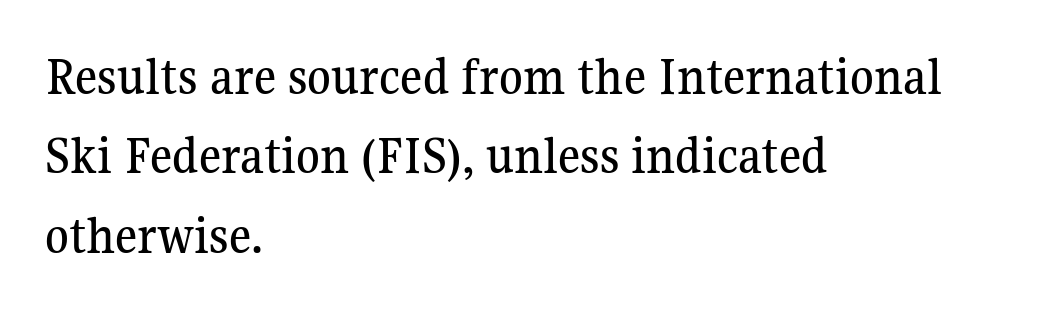
The image shows 54 px serif type, upright; set left-aligned, normal line spacing (1.47x), normal letter spacing, not underlined; medium stroke contrast and a medium x-height.
